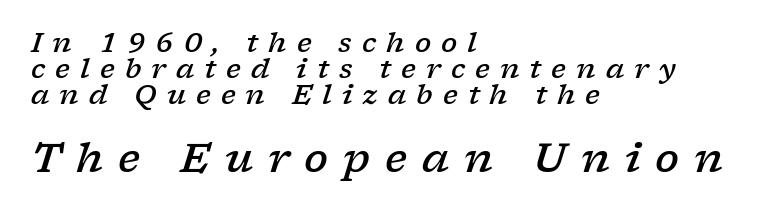
Note: smaller setting up top, larger setting below. Slanted lettering throughout. The zone under the glyphs is completely vacant. Spacing verdict: proportional, widths tailored to each character. Caption: expanded tracking, letters set apart. Quick note: interline space is minimal.
